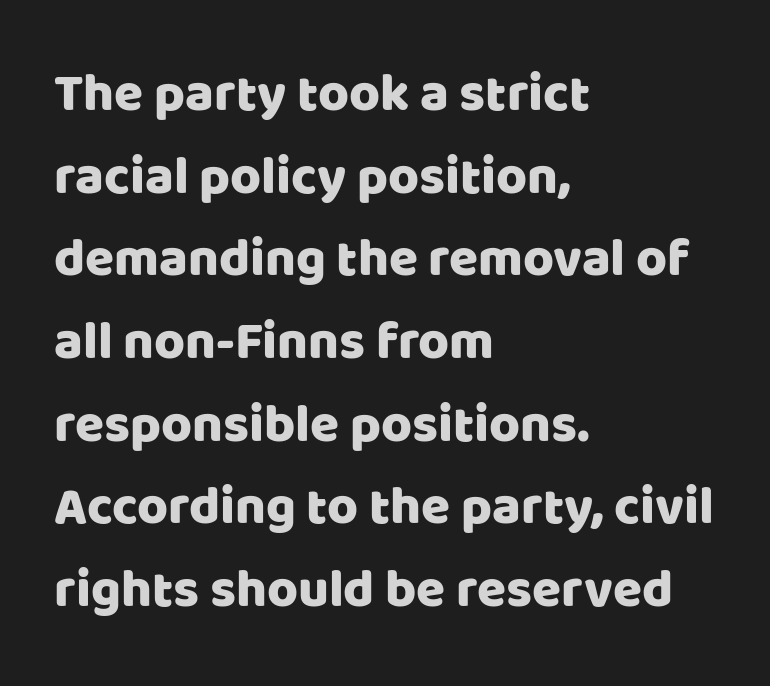
Honestly, there is no underline to notice here at all. The designer went with a sans here, leaving each stem footless. The letters advance in unequal steps, a hallmark of proportional type. A typesetter would call this leading conventional body-copy spacing. It's the straight-up-and-down kind of type. Does extra space separate the letters? No, they use regular spacing.
